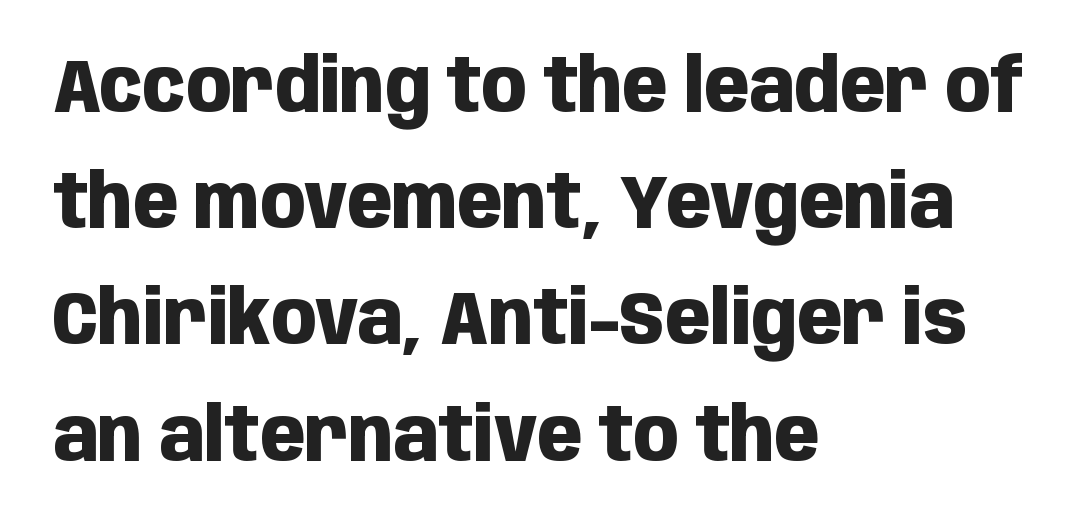
How heavy is the stroke? Heavy — this is a bold. Each letter keeps its own natural width here, so spacing adapts to shape. Interline gaps are of average width in this sample. All the whitespace from short lines collects on the right. The passage shown is not underscored anywhere. The tracking reads as untouched default to a designer's eye.
